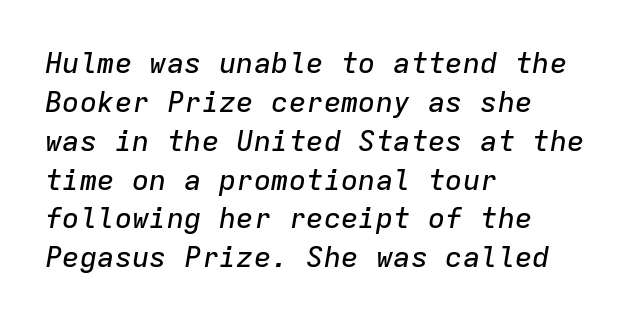
{"italic": "yes", "lean": "right", "slant_degrees": 9, "width": "normal", "stroke_contrast": "low", "x_height": "medium", "monospaced": "yes", "underline": "no", "align": "left", "line_spacing": "normal", "line_spacing_ratio": 1.34, "letter_spacing": "normal", "letter_spacing_em": 0.0, "glyph_px": 29}
